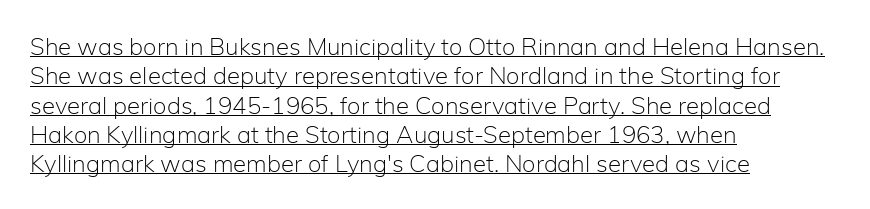
The image shows 24 px text type, upright; set left-aligned, line spacing 1.22x, normal letter spacing, underlined.
